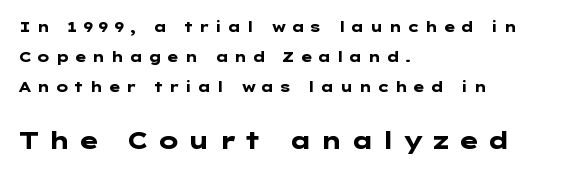
{"italic": "no", "bold": "yes", "underline": "no", "align": "left", "line_spacing": "loose", "line_spacing_ratio": 2.14, "letter_spacing": "wide", "letter_spacing_em": 0.31, "larger_block": "second", "size_ratio": 1.64, "glyph_px": 23}
